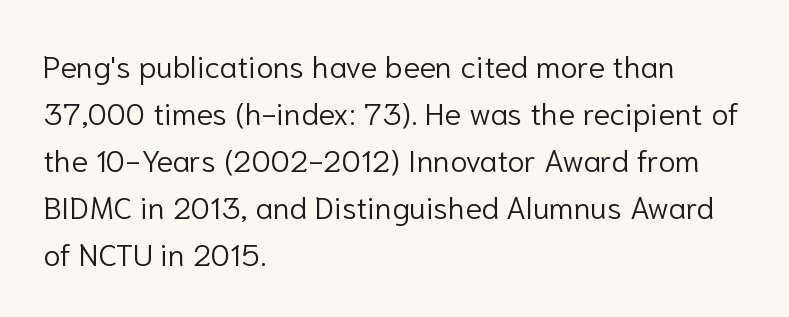
Q: Is the text bold? A: No.
Q: Is the text italic (slanted)? A: No, it is upright.
Q: Is the typeface a serif or a sans-serif typeface? A: Sans-serif.
Q: Is the text underlined? A: No.
Q: How is the paragraph aligned? A: Left-aligned.
Q: Is the spacing between letters normal or unusually wide? A: Normal.
Q: Is the spacing between lines tight, normal or loose? A: Normal.
Q: Width (condensed, normal, or wide)? A: Normal.
Q: Stroke contrast? A: Low.
Q: x-height? A: Medium.
Q: Monospaced? A: No.
